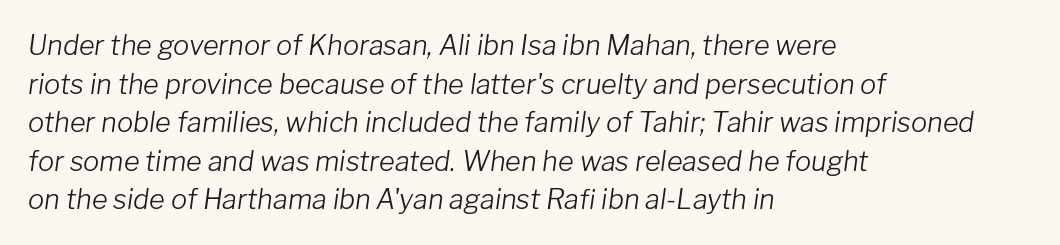
The image shows 27 px text type, italic (leaning right); set left-aligned, normal line spacing (1.43x), normal letter spacing, not underlined.
